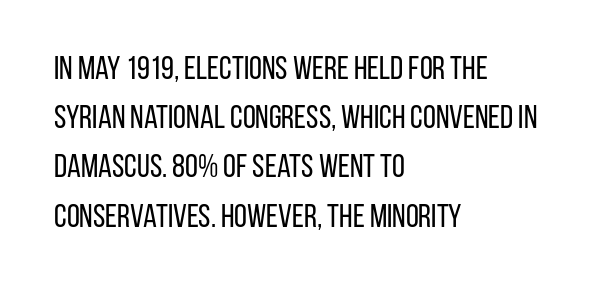
Q: Is the text bold? A: No.
Q: Is the text italic (slanted)? A: No, it is upright.
Q: Is the typeface a serif or a sans-serif typeface? A: Sans-serif.
Q: Is the text underlined? A: No.
Q: How is the paragraph aligned? A: Left-aligned.
Q: Is the spacing between letters normal or unusually wide? A: Normal.
Q: Is the spacing between lines tight, normal or loose? A: Normal.
Q: Width (condensed, normal, or wide)? A: Condensed.
Q: Stroke contrast? A: Low.
Q: x-height? A: Large.
Q: Monospaced? A: No.
